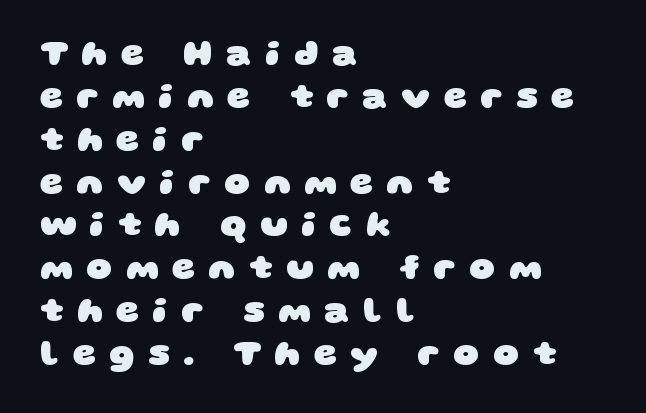
Q: Is the text bold? A: Yes.
Q: Is the typeface a serif or a sans-serif typeface? A: Sans-serif.
Q: Is the text underlined? A: No.
Q: How is the paragraph aligned? A: Left-aligned.
Q: Is the spacing between letters normal or unusually wide? A: Unusually wide.
Q: Width (condensed, normal, or wide)? A: Wide.
Q: Stroke contrast? A: Low.
Q: x-height? A: Large.
Q: Monospaced? A: No.
